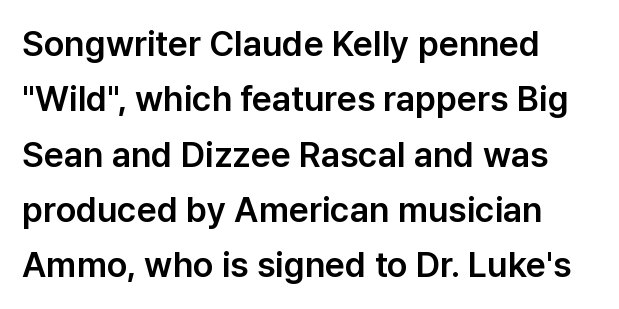
{"serif": "no", "italic": "no", "width": "normal", "stroke_contrast": "low", "x_height": "medium", "monospaced": "no", "underline": "no", "line_spacing": "normal", "line_spacing_ratio": 1.58, "letter_spacing": "normal", "letter_spacing_em": 0.0, "glyph_px": 35}
